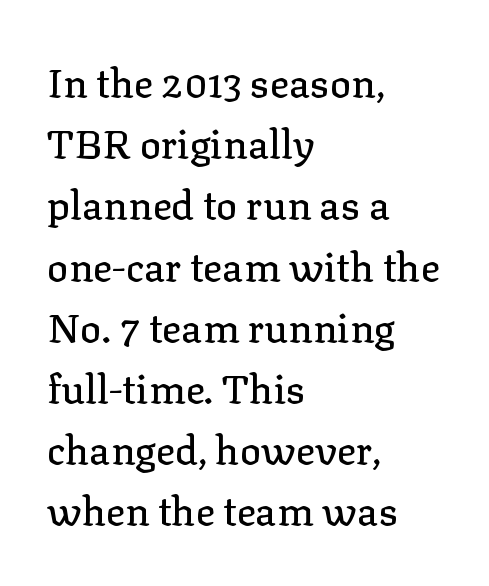
The image shows 40 px serif type, upright; set left-aligned, normal line spacing (1.53x), normal letter spacing, not underlined; low stroke contrast and a medium x-height.
